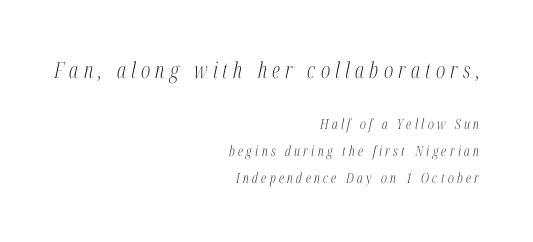
The lettering tilts uniformly, giving the passage an italic look. The initial chunk of copy outweighs the following chunk in type size. Loosely led — the rows are spread out. Notice how the passage keeps a crisp vertical edge on the right only.
